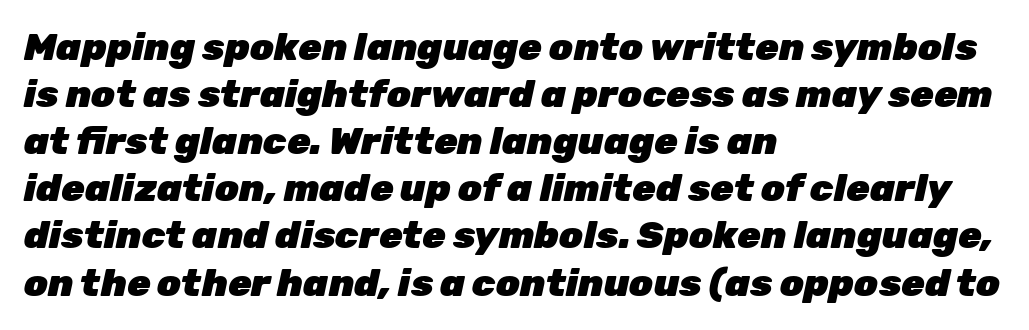
{"italic": "yes", "lean": "right", "slant_degrees": 12, "bold": "yes", "weight": "heavy", "width": "normal", "stroke_contrast": "low", "x_height": "medium", "monospaced": "no", "underline": "no", "align": "left", "line_spacing_ratio": 1.24, "letter_spacing": "normal", "letter_spacing_em": 0.0, "glyph_px": 38}
